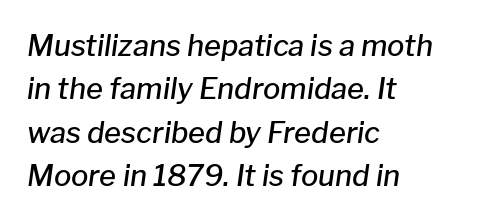
{"italic": "yes", "lean": "right", "slant_degrees": 8, "bold": "semi", "weight": "semibold", "width": "normal", "stroke_contrast": "low", "x_height": "medium", "monospaced": "no", "underline": "no", "align": "left", "line_spacing": "normal", "line_spacing_ratio": 1.5, "letter_spacing": "normal", "letter_spacing_em": 0.0, "glyph_px": 29}
